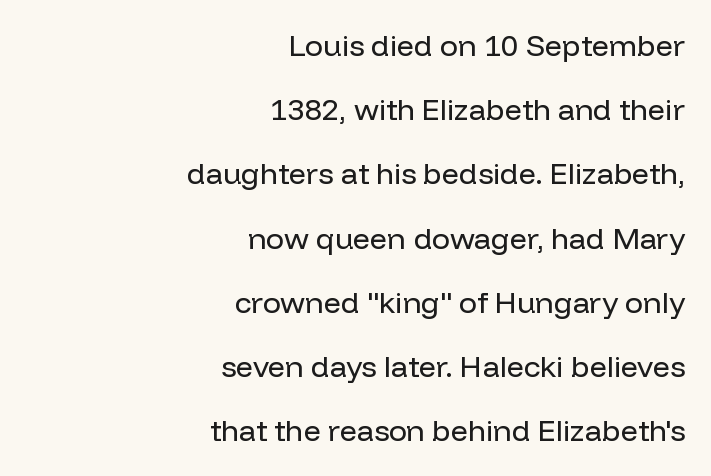
{"serif": "no", "italic": "no", "bold": "no", "weight": "regular", "width": "normal", "stroke_contrast": "low", "x_height": "medium", "monospaced": "no", "underline": "no", "align": "right", "line_spacing": "loose", "line_spacing_ratio": 2.14, "letter_spacing": "normal", "letter_spacing_em": 0.0, "glyph_px": 30}
